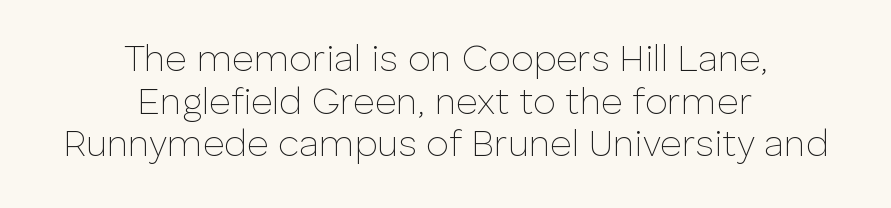
{"serif": "no", "italic": "no", "bold": "no", "weight": "thin", "width": "normal", "stroke_contrast": "low", "x_height": "medium", "monospaced": "no", "underline": "no", "align": "center", "line_spacing": "tight", "line_spacing_ratio": 1.15, "letter_spacing": "normal", "letter_spacing_em": 0.0, "glyph_px": 37}
